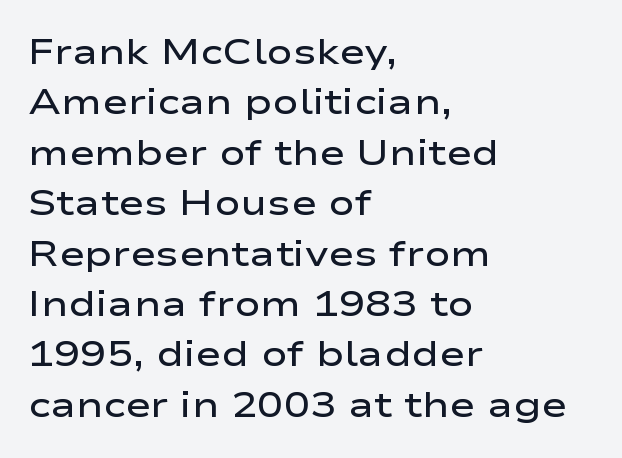
Q: Is the text bold? A: Semi-bold.
Q: Is the text italic (slanted)? A: No, it is upright.
Q: Is the typeface a serif or a sans-serif typeface? A: Sans-serif.
Q: Is the text underlined? A: No.
Q: How is the paragraph aligned? A: Left-aligned.
Q: Is the spacing between letters normal or unusually wide? A: Normal.
Q: Is the spacing between lines tight, normal or loose? A: Normal.
Q: Width (condensed, normal, or wide)? A: Wide.
Q: Stroke contrast? A: Low.
Q: x-height? A: Medium.
Q: Monospaced? A: No.
